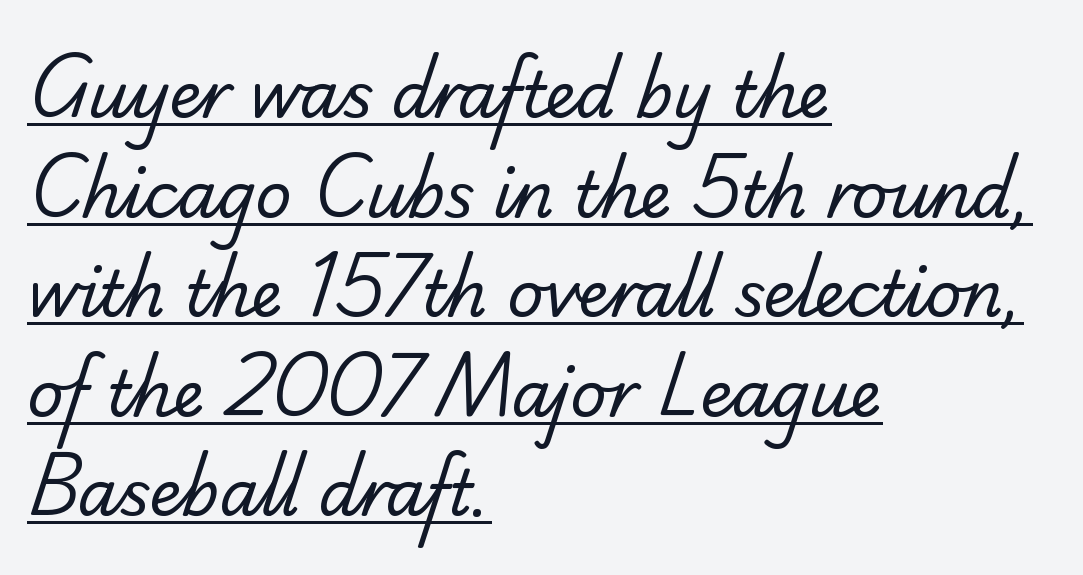
Honestly, the underline is the first thing you notice here. Words appear dense and cohesive because spacing is normal. Short and long lines alike share a common starting point at left. The letters advance in unequal steps, a hallmark of proportional type. This sample uses a serif face. If you measured baseline to baseline, you'd find a middling distance.
